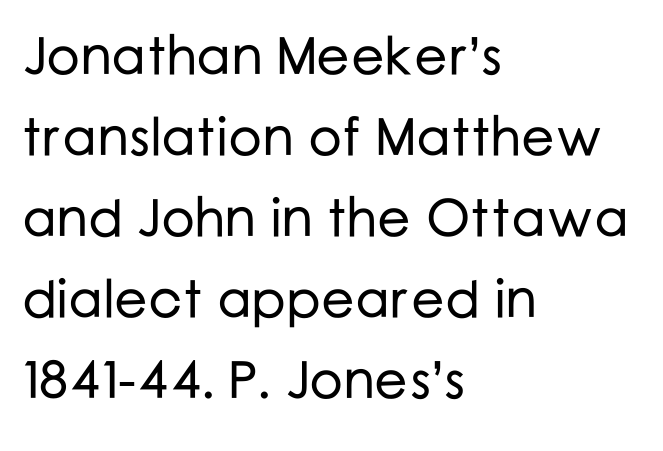
The image shows 53 px sans-serif type, upright; set left-aligned, normal line spacing (1.53x), normal letter spacing, not underlined; low stroke contrast and a medium x-height.
